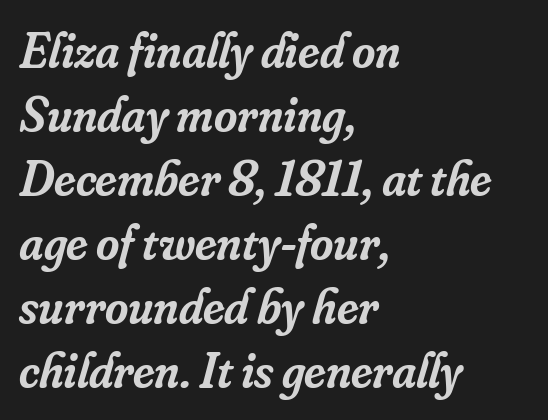
The image shows 50 px semibold serif type, italic (leaning right); set left-aligned, normal line spacing (1.28x), normal letter spacing, not underlined; low stroke contrast and a small x-height.
